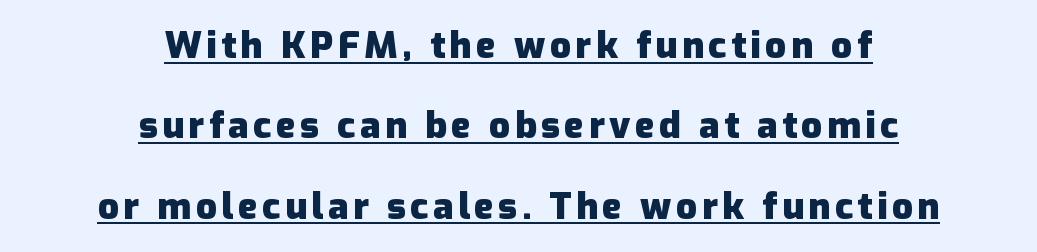
{"serif": "no", "italic": "no", "bold": "yes", "weight": "heavy", "width": "normal", "stroke_contrast": "low", "x_height": "medium", "monospaced": "no", "underline": "yes", "align": "center", "line_spacing": "loose", "line_spacing_ratio": 2.17, "glyph_px": 37}
